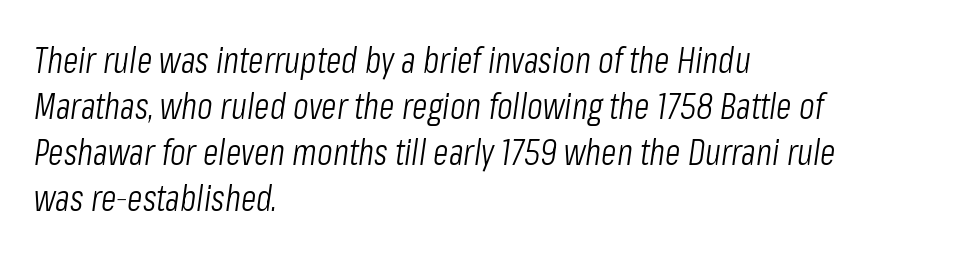
The image shows 36 px light, condensed type, italic (leaning right); set left-aligned, normal line spacing (1.28x), normal letter spacing, not underlined; low stroke contrast and a medium x-height.
